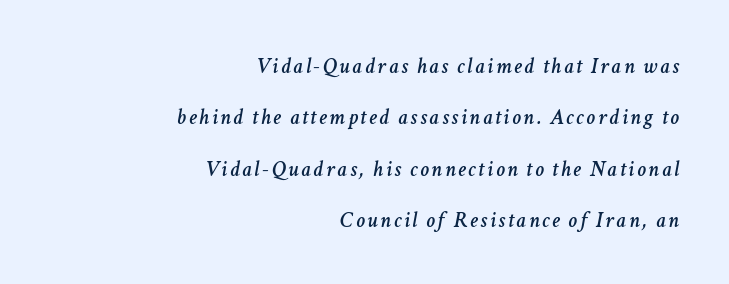
The image shows 22 px text type, italic (leaning right); set right-aligned, loose line spacing (2.34x), not underlined.
